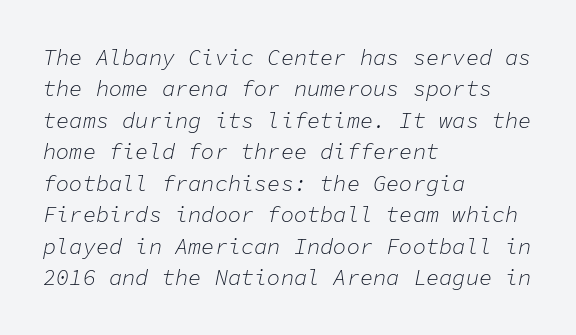
Q: Is the text bold? A: No.
Q: Is the text italic (slanted)? A: Yes, it leans right by about 11 degrees.
Q: Is the text underlined? A: No.
Q: How is the paragraph aligned? A: Left-aligned.
Q: Is the spacing between letters normal or unusually wide? A: Normal.
Q: Is the spacing between lines tight, normal or loose? A: Normal.
